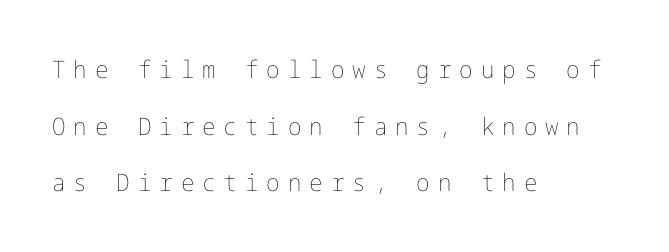
Q: Is the text bold? A: No.
Q: Is the text italic (slanted)? A: No, it is upright.
Q: Is the text underlined? A: No.
Q: How is the paragraph aligned? A: Left-aligned.
Q: Is the spacing between letters normal or unusually wide? A: Unusually wide.
Q: Is the spacing between lines tight, normal or loose? A: Loose.
